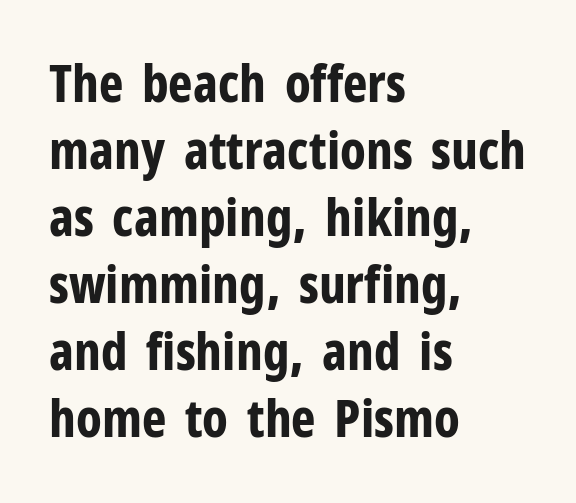
This sample uses plain, unmodified letter spacing. The designer went with a sans here, leaving each stem footless. Normally led — the rows are evenly, conventionally spaced. Compared with an ordinary text face, these strokes are far heavier — a full bold. This sample has the flowing, uneven cadence of proportional lettering.
